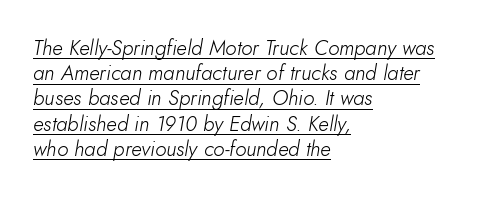
This reads as an unemphasized weight, regular at the heaviest. This sample uses an oblique cut, with every glyph tilted off the vertical. A classic flush-left, rag-right setting is used for this passage. Standard letterfit; no display-style spreading of the glyphs. The passage shown is underscored from start to finish.
